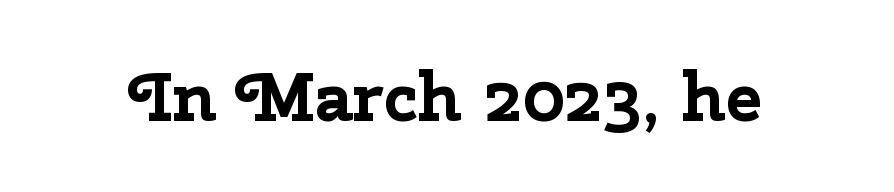
Q: Is the text bold? A: Yes.
Q: Is the text italic (slanted)? A: No, it is upright.
Q: Is the typeface a serif or a sans-serif typeface? A: Sans-serif.
Q: Is the text underlined? A: No.
Q: Is the spacing between letters normal or unusually wide? A: Normal.
Q: Width (condensed, normal, or wide)? A: Normal.
Q: Stroke contrast? A: Low.
Q: x-height? A: Medium.
Q: Monospaced? A: No.
